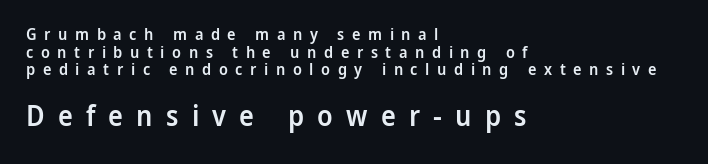
These lines were composed using upright roman letters. Closely set lines give the paragraph a compact silhouette. Does the weight exceed regular? Yes, but only to semibold. Note the varied advance widths — an 'i' is clearly narrower than an 'm'.
